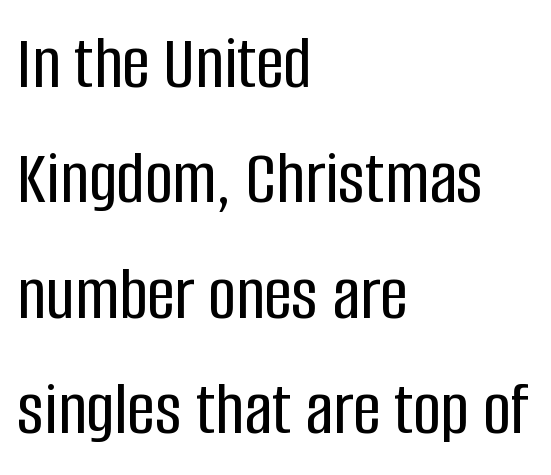
Q: Is the text italic (slanted)? A: No, it is upright.
Q: Is the typeface a serif or a sans-serif typeface? A: Sans-serif.
Q: Is the text underlined? A: No.
Q: How is the paragraph aligned? A: Left-aligned.
Q: Is the spacing between letters normal or unusually wide? A: Normal.
Q: Is the spacing between lines tight, normal or loose? A: Normal.
Q: Width (condensed, normal, or wide)? A: Condensed.
Q: Stroke contrast? A: Low.
Q: x-height? A: Large.
Q: Monospaced? A: No.
